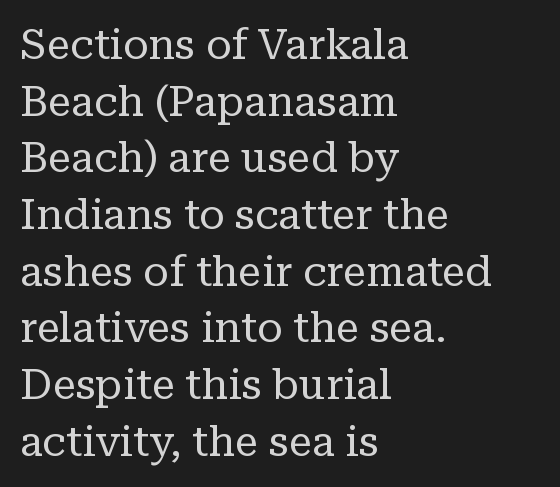
The image shows 42 px regular-weight serif type, upright; set left-aligned, normal line spacing (1.35x), normal letter spacing, not underlined; low stroke contrast and a medium x-height.
